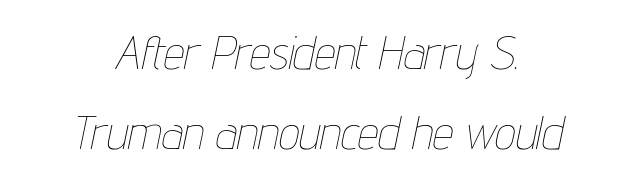
Each stroke keeps to a modest, everyday thickness or less. Character widths vary here, with narrow letters taking less room than wide ones. The string is rendered with underlining switched off. If you folded the block vertically in half, each line would mirror itself in length. The letterforms sit shoulder to shoulder at normal distance.
